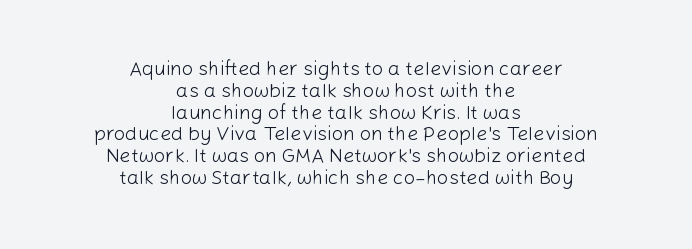
{"italic": "no", "bold": "no", "underline": "no", "align": "center", "line_spacing": "tight", "line_spacing_ratio": 1.09, "letter_spacing": "normal", "letter_spacing_em": 0.0, "glyph_px": 20}
